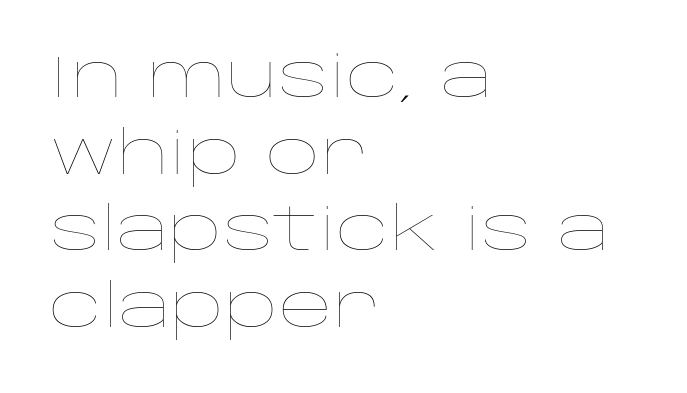
The image shows 59 px thin, wide type, upright; set left-aligned, normal line spacing (1.3x), normal letter spacing, not underlined; low stroke contrast and a large x-height.
